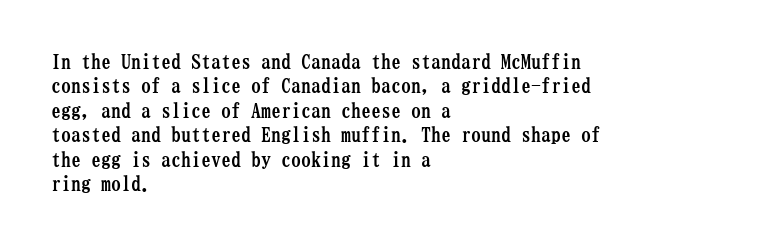
In terms of weight, the rendering is a true, heavy bold. In CSS terms this would be text-align: left. This rendering leaves character spacing at its baseline value. Honestly, there is no underline to notice here at all. The typography opts for an upright posture over an oblique one.
